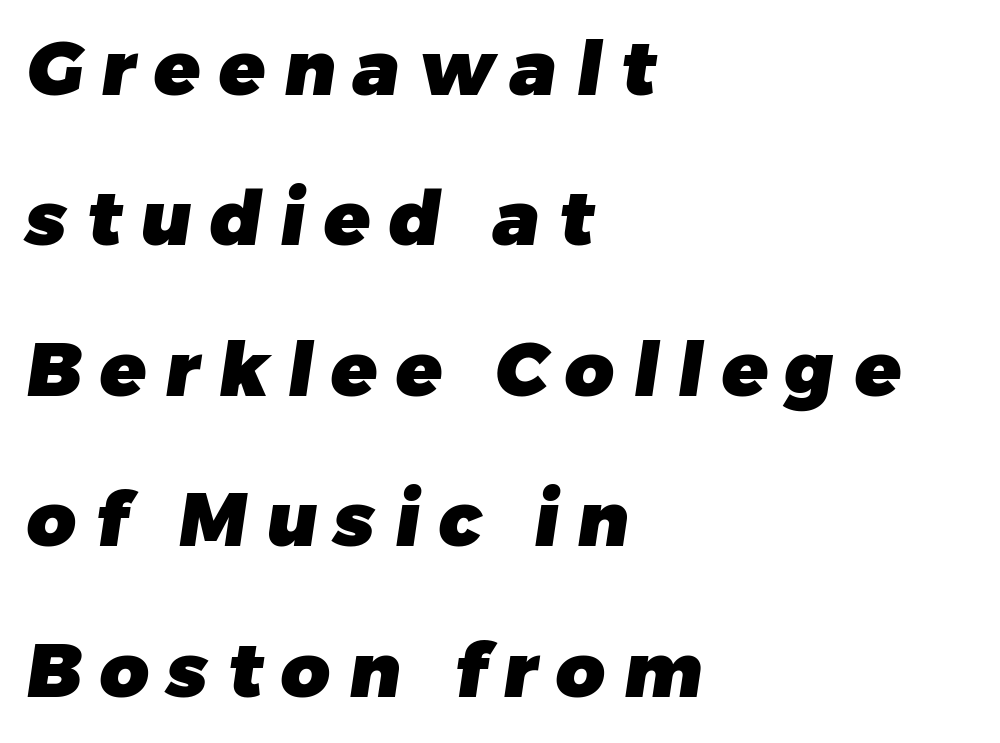
{"serif": "no", "bold": "yes", "weight": "heavy", "width": "normal", "stroke_contrast": "low", "x_height": "medium", "monospaced": "no", "underline": "no", "align": "left", "line_spacing": "loose", "line_spacing_ratio": 1.98, "letter_spacing": "wide", "letter_spacing_em": 0.24, "glyph_px": 76}
